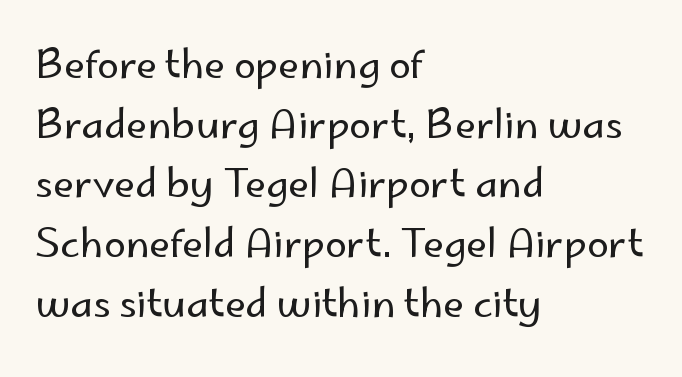
The weight would be labelled regular, book, light, or lighter still. Typeset ragged right — the left edge is the straight one. Students, observe: this is what conventionally led text looks like. Each letter keeps its own natural width here, so spacing adapts to shape. Nope, not italic — everything's standing straight.
